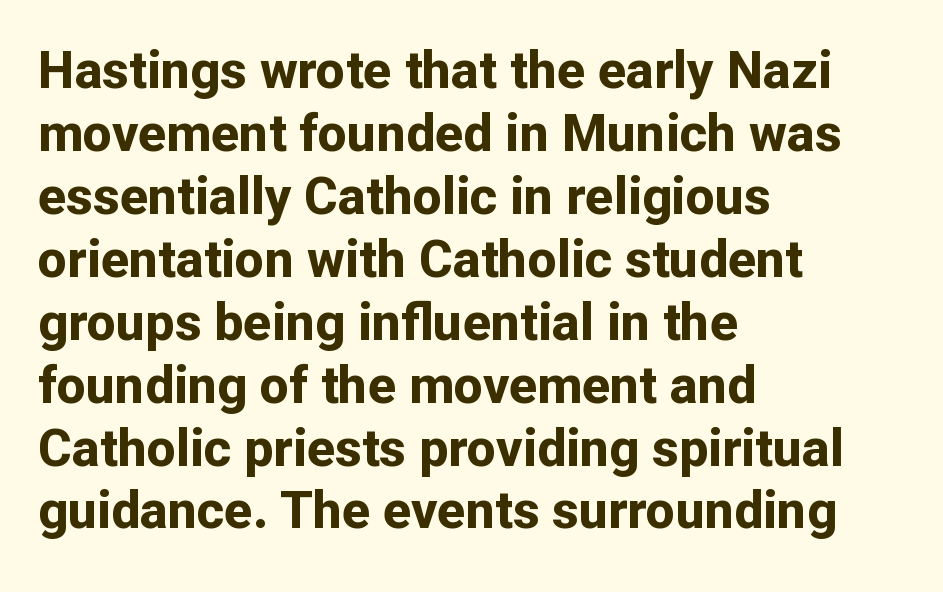
The image shows 52 px bold sans-serif type, upright; set left-aligned, line spacing 1.21x, normal letter spacing, not underlined; low stroke contrast and a medium x-height.
